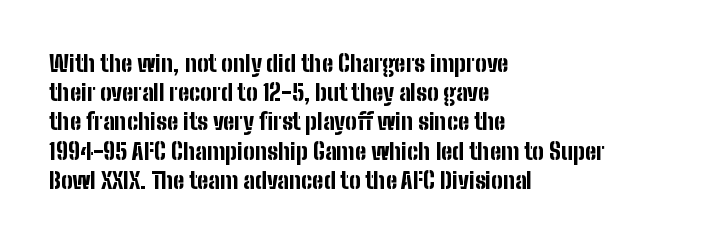
Is the block centered? No — it sits flush against the left margin. Strong, thick strokes mark this as bold type. Plain, unruled lines of type. Nothing unusual about the tracking: characters are spaced as the font intends. When letters stand straight like this, we call the style roman or upright. One glance says typical: line gaps are just what's usual.
